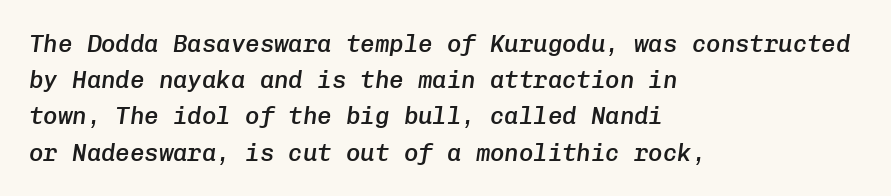
The image shows 24 px text type, italic (leaning right); set left-aligned, normal line spacing (1.51x), normal letter spacing, not underlined.
